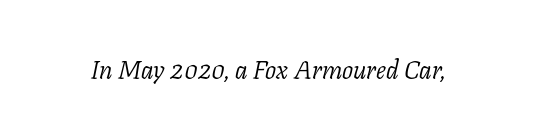
Q: Is the text bold? A: No.
Q: Is the text italic (slanted)? A: Yes, it leans right by about 11 degrees.
Q: Is the text underlined? A: No.
Q: Is the spacing between letters normal or unusually wide? A: Normal.
